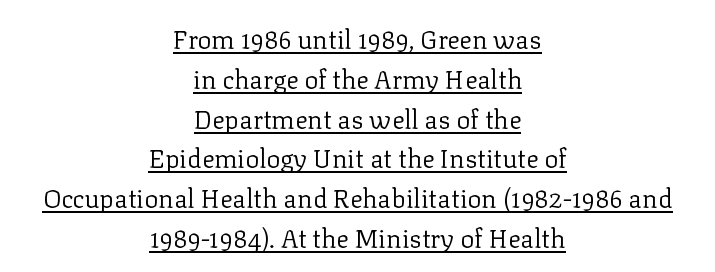
The letters stand straight up with perfectly vertical stems. Looks like someone drew a line under every word here. Caption: multi-line text, centered on the measure. Here the glyphs are tracked normally, forming tight word shapes.
